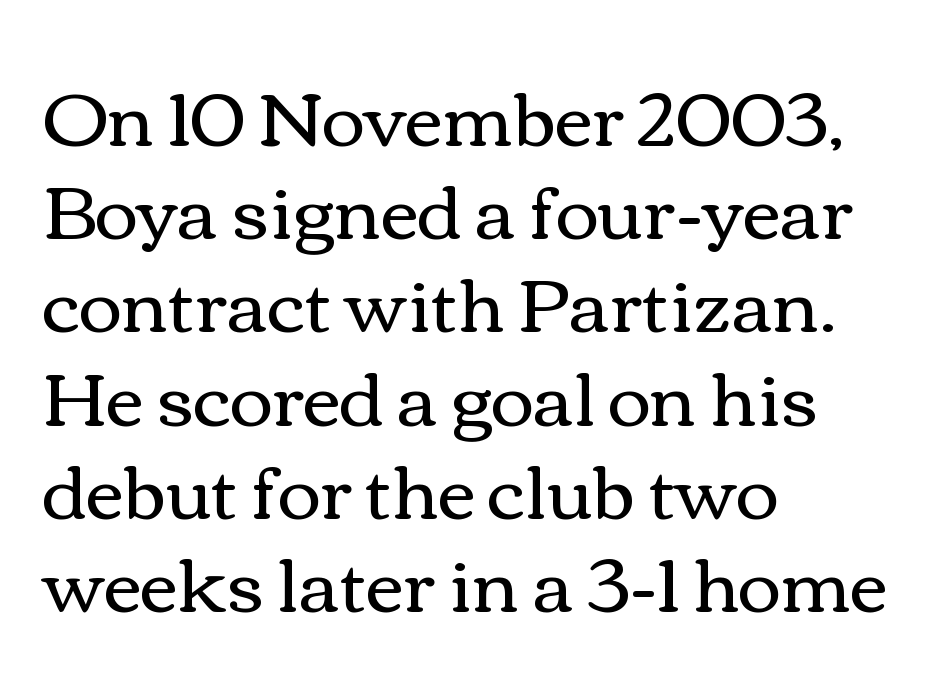
The image shows 74 px regular-weight, wide type, upright; set left-aligned, normal line spacing (1.26x), normal letter spacing, not underlined; medium stroke contrast and a medium x-height.
